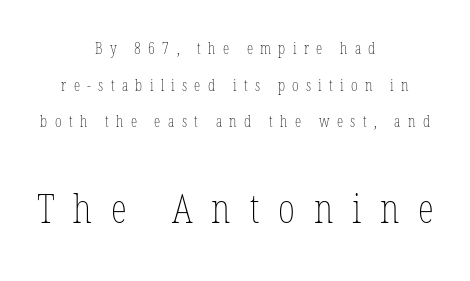
Q: Is the text bold? A: No.
Q: Is the text italic (slanted)? A: No, it is upright.
Q: Is the text underlined? A: No.
Q: How is the paragraph aligned? A: Centered.
Q: Is the spacing between letters normal or unusually wide? A: Unusually wide.
Q: Is the spacing between lines tight, normal or loose? A: Loose.
Q: Which block of text is set in a larger size, the first (top) or the second (bottom)? A: The second (bottom) one.
Q: Width (condensed, normal, or wide)? A: Condensed.
Q: Stroke contrast? A: Low.
Q: x-height? A: Medium.
Q: Monospaced? A: No.
